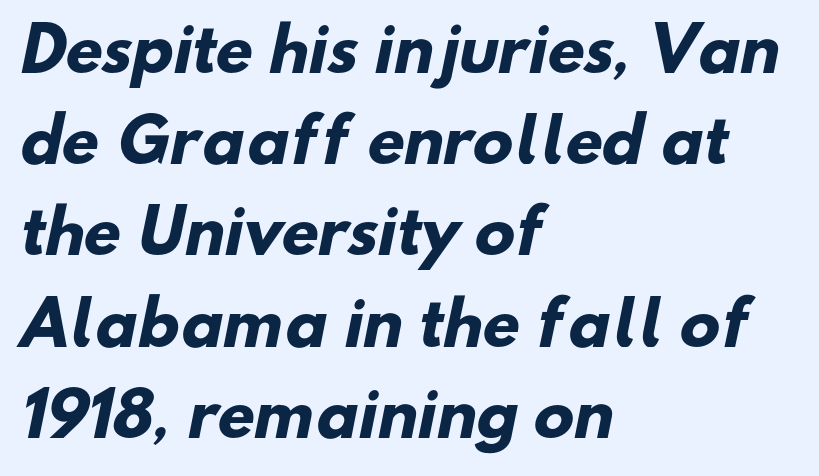
Q: Is the text bold? A: Yes.
Q: Is the typeface a serif or a sans-serif typeface? A: Sans-serif.
Q: Is the text underlined? A: No.
Q: How is the paragraph aligned? A: Left-aligned.
Q: Is the spacing between letters normal or unusually wide? A: Normal.
Q: Is the spacing between lines tight, normal or loose? A: Normal.
Q: Width (condensed, normal, or wide)? A: Normal.
Q: Stroke contrast? A: Low.
Q: x-height? A: Small.
Q: Monospaced? A: No.
